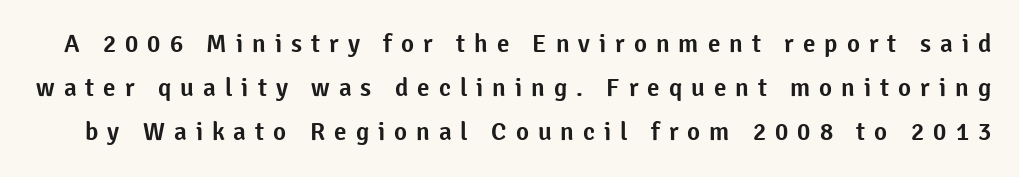
Q: Is the text italic (slanted)? A: No, it is upright.
Q: Is the text underlined? A: No.
Q: Is the spacing between letters normal or unusually wide? A: Unusually wide.
